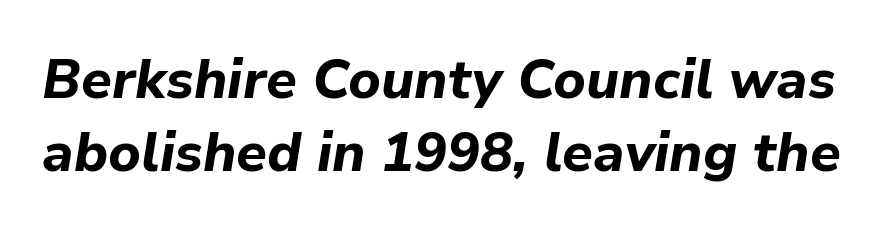
The image shows 55 px bold type, italic (leaning right); set normal line spacing (1.33x), normal letter spacing, not underlined; low stroke contrast and a medium x-height.
